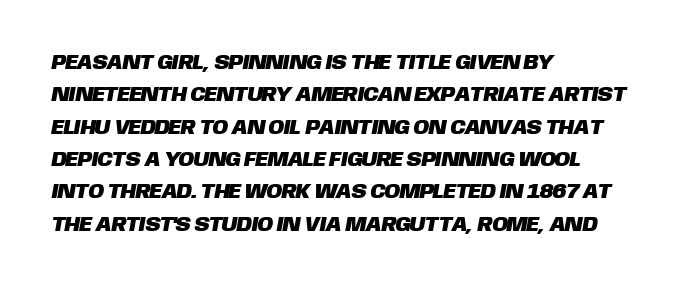
{"underline": "no", "align": "left", "line_spacing": "normal", "line_spacing_ratio": 1.54, "letter_spacing": "normal", "letter_spacing_em": 0.0, "glyph_px": 21}
